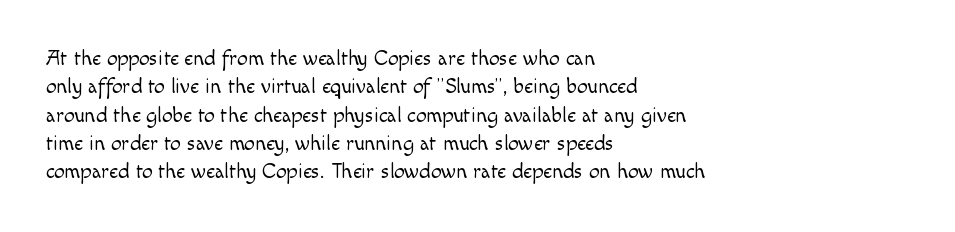
{"italic": "no", "bold": "no", "underline": "no", "align": "left", "line_spacing": "normal", "line_spacing_ratio": 1.35, "letter_spacing": "normal", "letter_spacing_em": 0.0, "glyph_px": 21}
